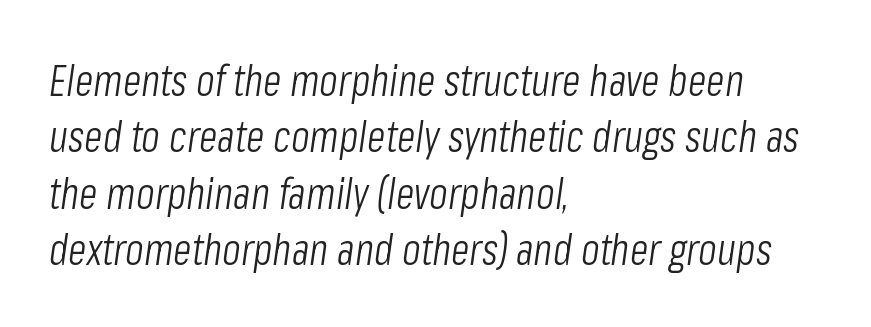
The text carries the slant typical of an italic or oblique font. Varying glyph widths throughout — classic text-font behaviour. Vertical stems look standard width or narrower in stroke. Decoration check: the copy has no underline.
